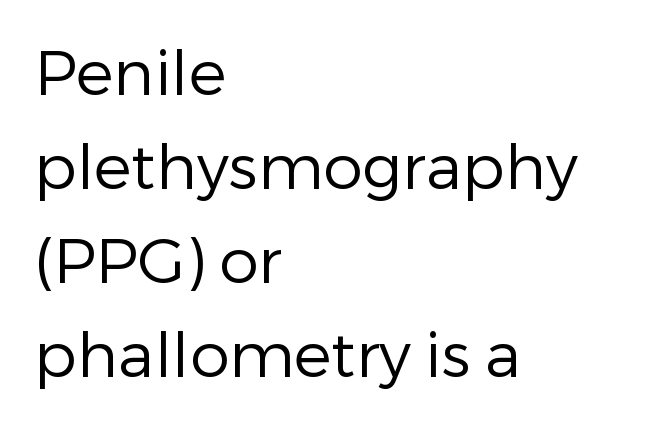
The image shows 63 px regular-weight sans-serif type, upright; set left-aligned, normal line spacing (1.49x), normal letter spacing, not underlined; low stroke contrast and a medium x-height.
